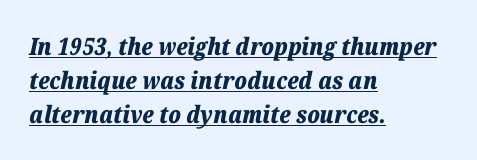
Q: Is the text bold? A: Yes.
Q: Is the text italic (slanted)? A: Yes, it leans right by about 12 degrees.
Q: Is the text underlined? A: Yes.
Q: How is the paragraph aligned? A: Left-aligned.
Q: Is the spacing between letters normal or unusually wide? A: Normal.
Q: Is the spacing between lines tight, normal or loose? A: Normal.
